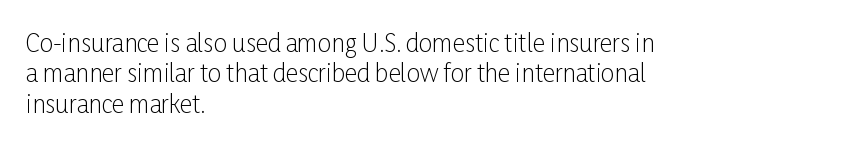
The image shows 24 px text type, upright; set left-aligned, normal line spacing (1.27x), normal letter spacing, not underlined.
